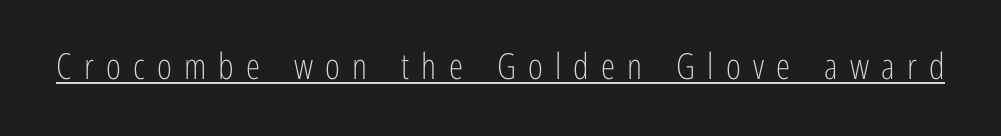
Q: Is the text bold? A: No.
Q: Is the text italic (slanted)? A: No, it is upright.
Q: Is the typeface a serif or a sans-serif typeface? A: Sans-serif.
Q: Is the text underlined? A: Yes.
Q: Is the spacing between letters normal or unusually wide? A: Unusually wide.
Q: Width (condensed, normal, or wide)? A: Condensed.
Q: Stroke contrast? A: Low.
Q: x-height? A: Medium.
Q: Monospaced? A: No.
